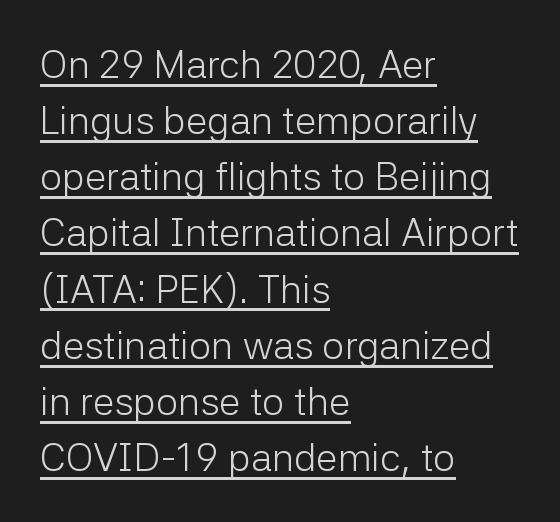
Letters have the restrained weight of plain body copy at most. Classification — sans serif. The lettering is marked with a stroke running underneath it. Vertical spacing — default.
